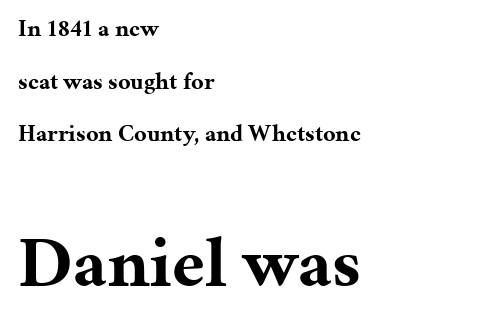
{"serif": "yes", "italic": "no", "bold": "yes", "weight": "bold", "width": "normal", "stroke_contrast": "medium", "x_height": "medium", "monospaced": "no", "underline": "no", "align": "left", "line_spacing": "loose", "line_spacing_ratio": 2.19, "letter_spacing": "normal", "letter_spacing_em": 0.0, "larger_block": "second", "size_ratio": 3.0, "glyph_px": 72}
